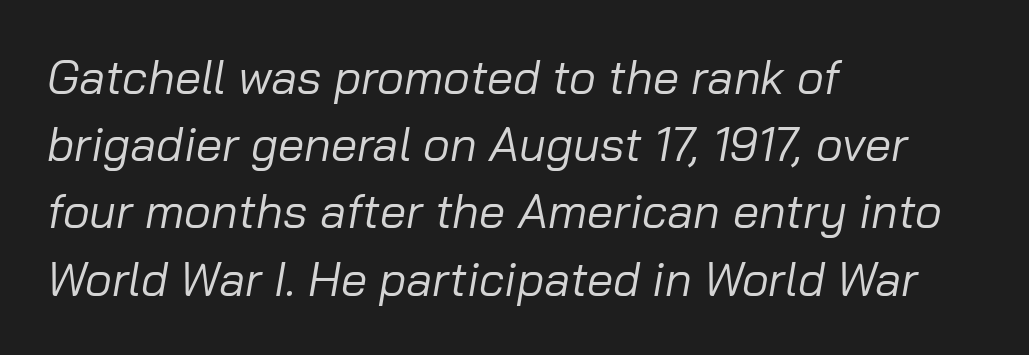
Q: Is the text bold? A: No.
Q: Is the text italic (slanted)? A: Yes, it leans right by about 10 degrees.
Q: Is the text underlined? A: No.
Q: How is the paragraph aligned? A: Left-aligned.
Q: Is the spacing between letters normal or unusually wide? A: Normal.
Q: Is the spacing between lines tight, normal or loose? A: Normal.
Q: Width (condensed, normal, or wide)? A: Normal.
Q: Stroke contrast? A: Low.
Q: x-height? A: Medium.
Q: Monospaced? A: No.
